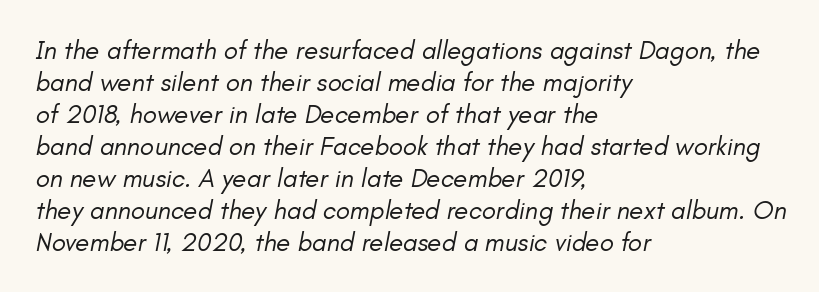
The line texture is even and compact thanks to regular tracking. If you drew a line through each stem, it would be angled. These lines stack with their left ends in a neat column. Check the space under the baseline: it is left empty.
